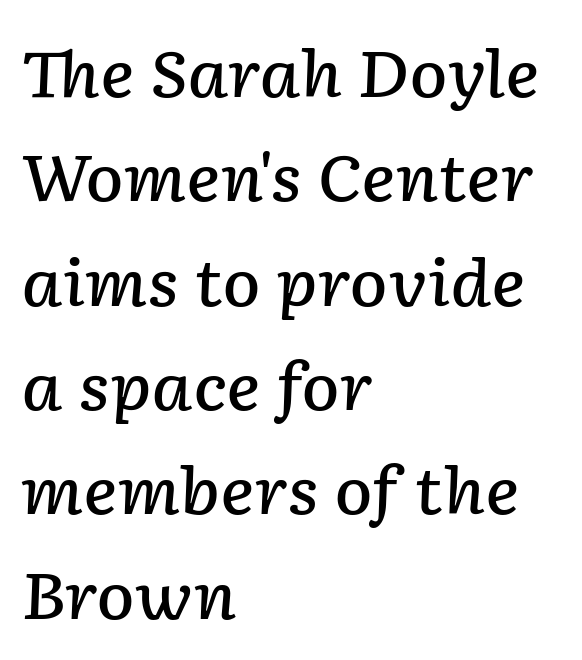
{"italic": "yes", "lean": "right", "slant_degrees": 2, "bold": "semi", "weight": "semibold", "width": "normal", "stroke_contrast": "low", "x_height": "medium", "monospaced": "no", "underline": "no", "align": "left", "line_spacing": "normal", "line_spacing_ratio": 1.63, "letter_spacing": "normal", "letter_spacing_em": 0.0, "glyph_px": 64}
